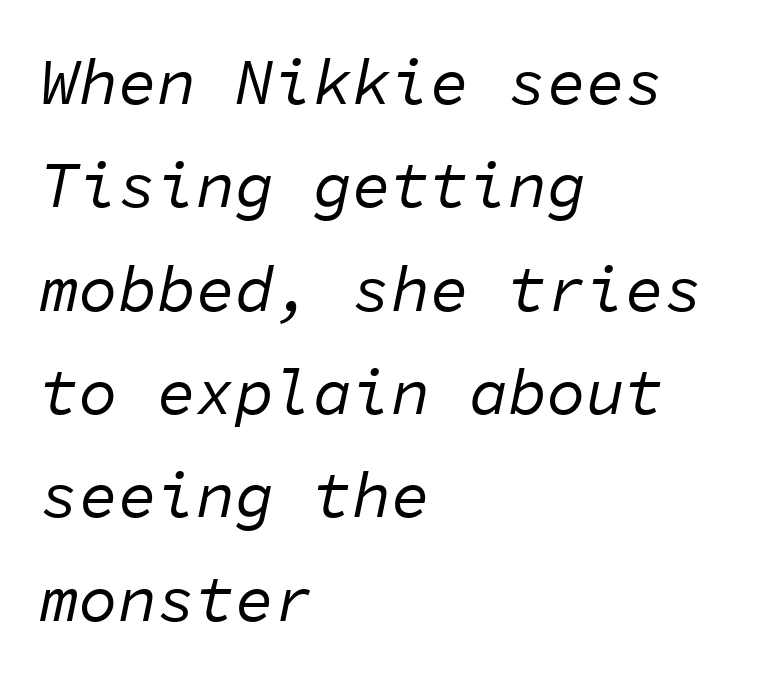
{"italic": "yes", "lean": "right", "slant_degrees": 11, "bold": "no", "weight": "regular", "width": "normal", "stroke_contrast": "low", "x_height": "medium", "monospaced": "yes", "underline": "no", "align": "left", "line_spacing": "normal", "line_spacing_ratio": 1.59, "letter_spacing": "normal", "letter_spacing_em": 0.0, "glyph_px": 65}
